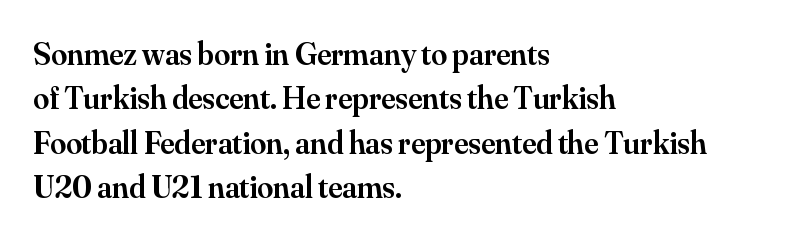
This sample has the flowing, uneven cadence of proportional lettering. Style check: upright. Vertically, the passage feels balanced, rows spaced as you'd expect. This sample uses a serif face. The sample has been set in demibold, a notch under bold. The typesetter chose a ragged-right arrangement here.
